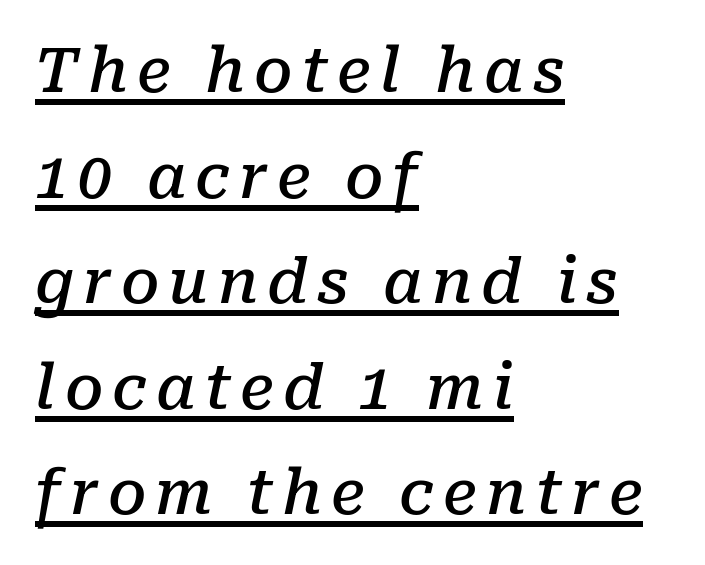
The image shows 61 px semibold serif type, italic (leaning right); set left-aligned, line spacing 1.73x, underlined; low stroke contrast and a medium x-height.
